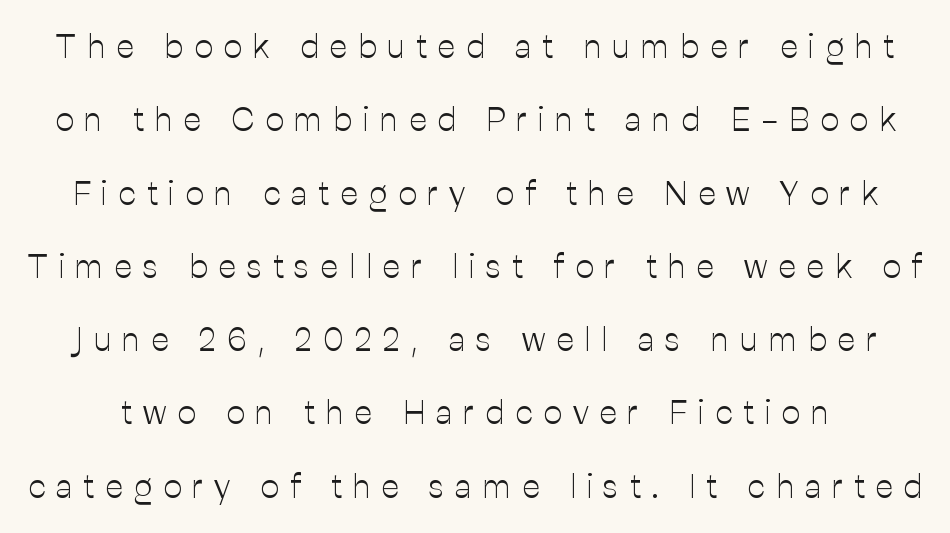
The image shows 33 px light sans-serif type, upright; set loose line spacing (2.22x), unusually wide letter spacing (+0.33 em), not underlined; low stroke contrast and a medium x-height.
